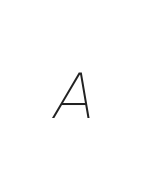
Q: Is the text bold? A: No.
Q: Is the text italic (slanted)? A: Yes, it leans right by about 12 degrees.
Q: Is the text underlined? A: No.
Q: Is the spacing between letters normal or unusually wide? A: Normal.
Q: Width (condensed, normal, or wide)? A: Normal.
Q: Stroke contrast? A: Low.
Q: x-height? A: Medium.
Q: Monospaced? A: No.
